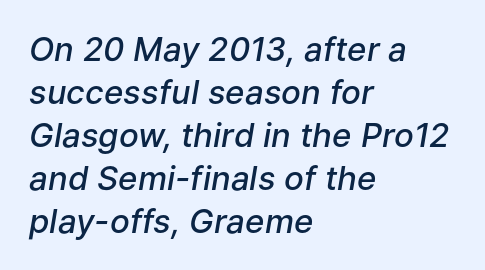
Q: Is the text bold? A: Semi-bold.
Q: Is the text italic (slanted)? A: Yes, it leans right by about 9 degrees.
Q: Is the text underlined? A: No.
Q: How is the paragraph aligned? A: Left-aligned.
Q: Is the spacing between letters normal or unusually wide? A: Normal.
Q: Is the spacing between lines tight, normal or loose? A: Normal.
Q: Width (condensed, normal, or wide)? A: Normal.
Q: Stroke contrast? A: Low.
Q: x-height? A: Medium.
Q: Monospaced? A: No.
